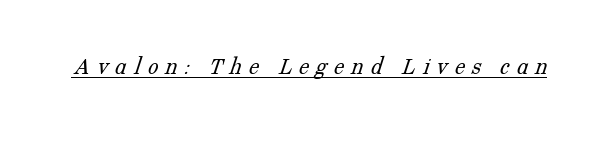
Observe the wide spacing: letters keep a clear distance from each other. Glance below the letters and you will spot a drawn line. On a weight scale, this lands at 450 or below.
